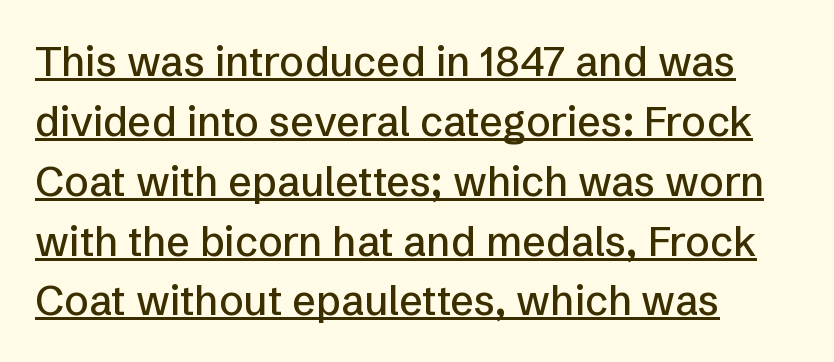
{"serif": "no", "italic": "no", "width": "normal", "stroke_contrast": "low", "x_height": "medium", "monospaced": "no", "underline": "yes", "align": "left", "line_spacing": "normal", "line_spacing_ratio": 1.46, "letter_spacing": "normal", "letter_spacing_em": 0.0, "glyph_px": 41}
